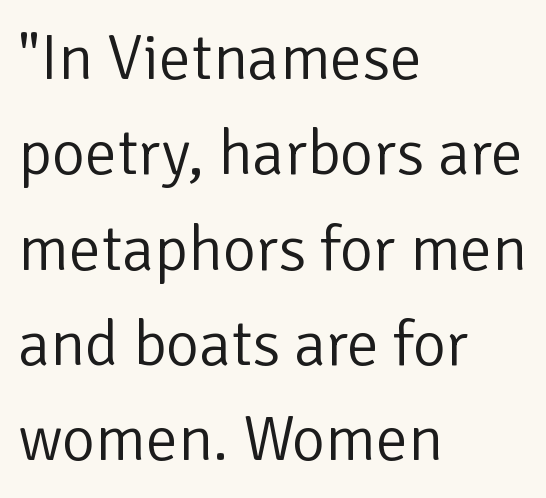
Q: Is the text bold? A: No.
Q: Is the text italic (slanted)? A: No, it is upright.
Q: Is the typeface a serif or a sans-serif typeface? A: Sans-serif.
Q: Is the text underlined? A: No.
Q: How is the paragraph aligned? A: Left-aligned.
Q: Is the spacing between letters normal or unusually wide? A: Normal.
Q: Is the spacing between lines tight, normal or loose? A: Normal.
Q: Width (condensed, normal, or wide)? A: Normal.
Q: Stroke contrast? A: Low.
Q: x-height? A: Medium.
Q: Monospaced? A: No.
